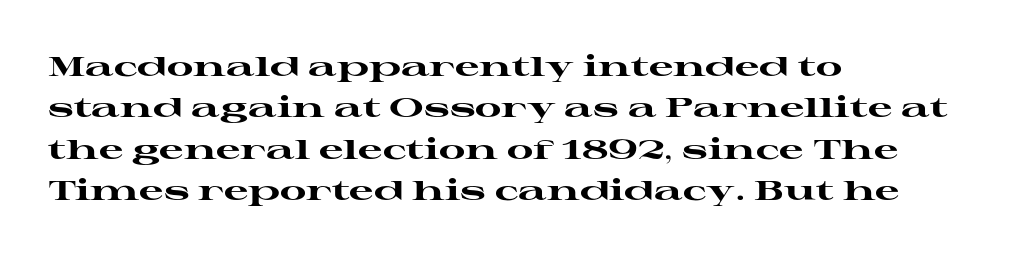
This block has exactly the height ordinary leading produces. The letterforms sit shoulder to shoulder at normal distance. On the weight axis this lands at bold, roughly 700. Line beginnings align vertically; line endings do not. A roman cut, with each character standing at attention.
